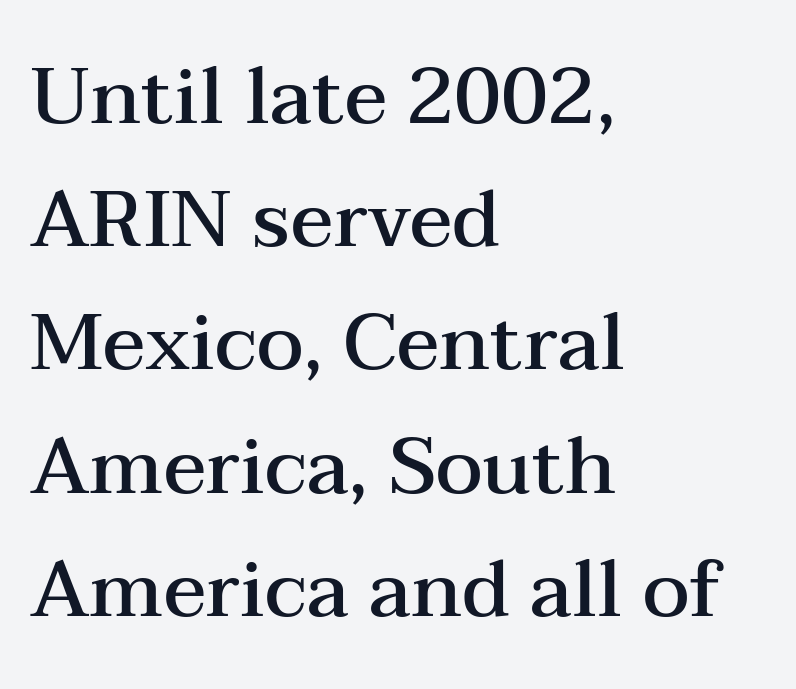
The image shows 79 px semibold, wide serif type, upright; set left-aligned, normal line spacing (1.56x), normal letter spacing, not underlined; medium stroke contrast and a medium x-height.
